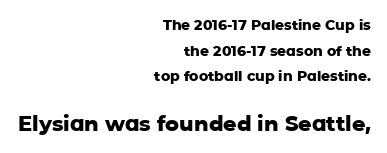
The face used here appears at its bigger size in the lower chunk. Upright lettering throughout. Notice how the passage keeps a crisp vertical edge on the right only. Underlining? Definitely not there.
